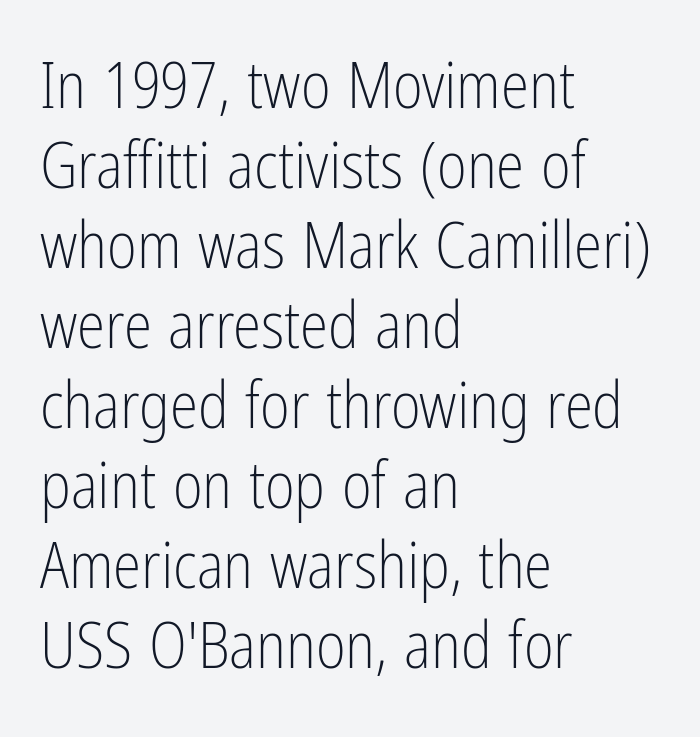
Q: Is the text bold? A: No.
Q: Is the text italic (slanted)? A: No, it is upright.
Q: Is the typeface a serif or a sans-serif typeface? A: Sans-serif.
Q: Is the text underlined? A: No.
Q: How is the paragraph aligned? A: Left-aligned.
Q: Is the spacing between letters normal or unusually wide? A: Normal.
Q: Is the spacing between lines tight, normal or loose? A: Normal.
Q: Width (condensed, normal, or wide)? A: Condensed.
Q: Stroke contrast? A: Low.
Q: x-height? A: Medium.
Q: Monospaced? A: No.
